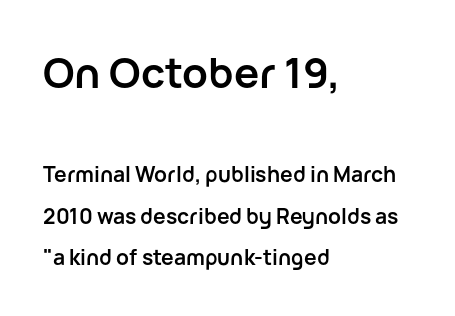
Q: Is the text bold? A: Yes.
Q: Is the text italic (slanted)? A: No, it is upright.
Q: Is the typeface a serif or a sans-serif typeface? A: Sans-serif.
Q: Is the text underlined? A: No.
Q: How is the paragraph aligned? A: Left-aligned.
Q: Is the spacing between letters normal or unusually wide? A: Normal.
Q: Is the spacing between lines tight, normal or loose? A: Loose.
Q: Which block of text is set in a larger size, the first (top) or the second (bottom)? A: The first (top) one.
Q: Width (condensed, normal, or wide)? A: Normal.
Q: Stroke contrast? A: Low.
Q: x-height? A: Medium.
Q: Monospaced? A: No.
